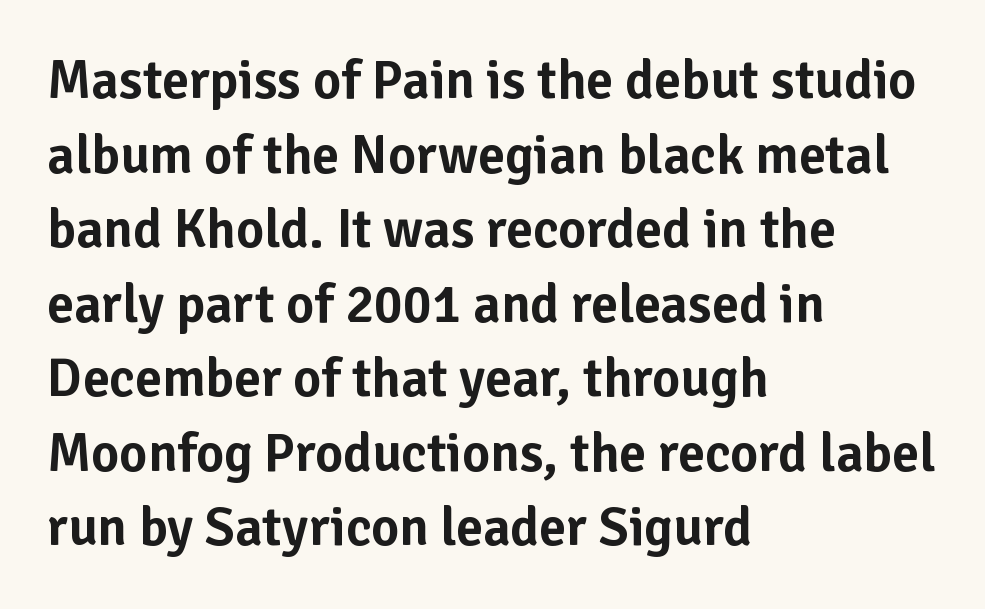
Q: Is the text italic (slanted)? A: No, it is upright.
Q: Is the typeface a serif or a sans-serif typeface? A: Sans-serif.
Q: Is the text underlined? A: No.
Q: How is the paragraph aligned? A: Left-aligned.
Q: Is the spacing between letters normal or unusually wide? A: Normal.
Q: Is the spacing between lines tight, normal or loose? A: Normal.
Q: Width (condensed, normal, or wide)? A: Normal.
Q: Stroke contrast? A: Low.
Q: x-height? A: Medium.
Q: Monospaced? A: No.
